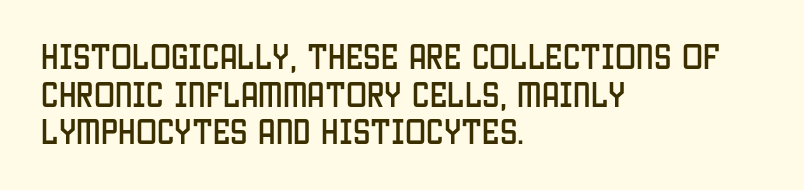
Q: Is the text italic (slanted)? A: No, it is upright.
Q: Is the typeface a serif or a sans-serif typeface? A: Sans-serif.
Q: Is the text underlined? A: No.
Q: How is the paragraph aligned? A: Left-aligned.
Q: Is the spacing between letters normal or unusually wide? A: Normal.
Q: Is the spacing between lines tight, normal or loose? A: Normal.
Q: Width (condensed, normal, or wide)? A: Condensed.
Q: Stroke contrast? A: Low.
Q: x-height? A: Large.
Q: Monospaced? A: No.
